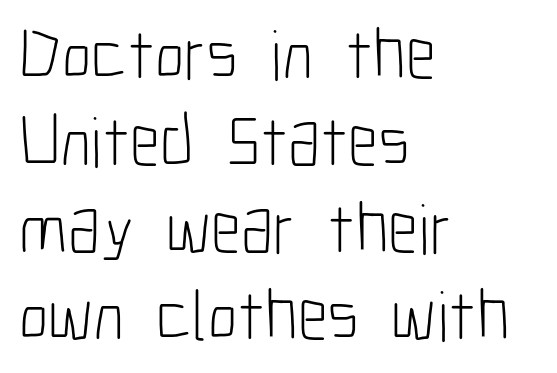
{"serif": "no", "italic": "no", "bold": "no", "weight": "light", "width": "condensed", "stroke_contrast": "low", "x_height": "medium", "monospaced": "no", "underline": "no", "align": "left", "line_spacing_ratio": 1.21, "letter_spacing": "normal", "letter_spacing_em": 0.0, "glyph_px": 72}
